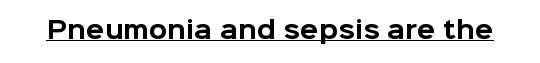
Students, observe the line beneath the letters — that is underlining. Upright lettering throughout. Summary of weight: heavy, a full bold. Here the glyphs are tracked normally, forming tight word shapes.
